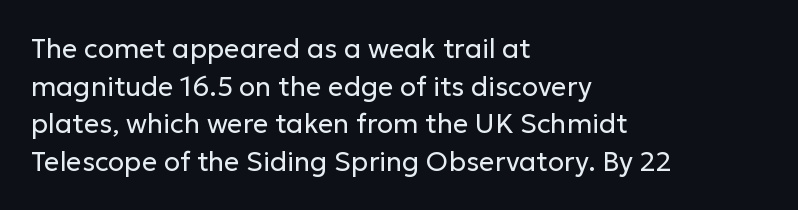
Notice how the stems are strictly vertical — no italics here. A bare baseline throughout the passage. Inter-character spacing is left at the font's built-in metrics. Vertical spacing — default. The ragged edge is on the right, which tells us the setting is flush left. The font sits on the lighter half of the weight spectrum, regular included.
